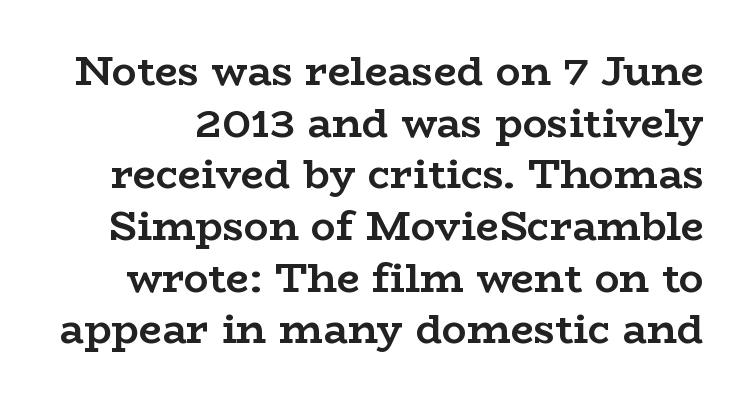
{"serif": "yes", "italic": "no", "bold": "yes", "weight": "semibold", "width": "wide", "stroke_contrast": "low", "x_height": "medium", "monospaced": "no", "underline": "no", "line_spacing": "normal", "line_spacing_ratio": 1.26, "letter_spacing": "normal", "letter_spacing_em": 0.0, "glyph_px": 41}
